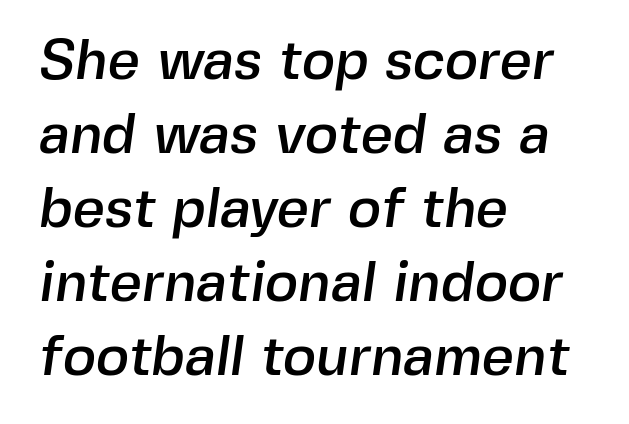
{"serif": "no", "width": "normal", "x_height": "medium", "monospaced": "no", "underline": "no", "align": "left", "line_spacing": "normal", "line_spacing_ratio": 1.32, "letter_spacing": "normal", "letter_spacing_em": 0.0, "glyph_px": 56}
